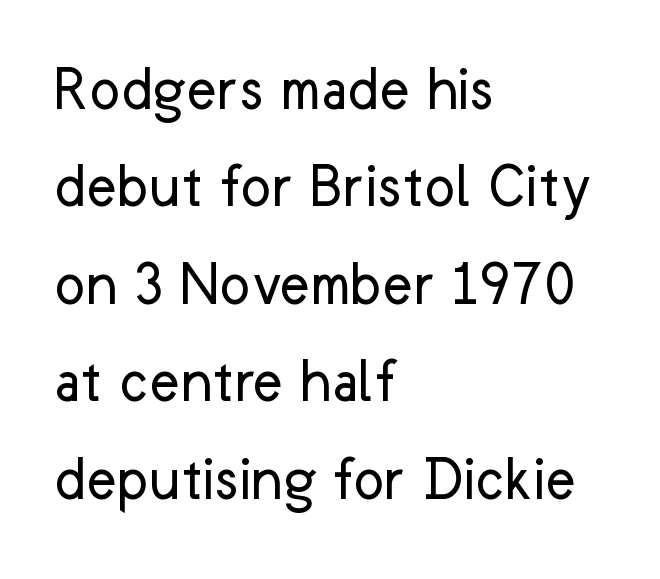
{"serif": "no", "italic": "no", "bold": "no", "weight": "regular", "width": "normal", "stroke_contrast": "low", "x_height": "medium", "monospaced": "no", "underline": "no", "align": "left", "line_spacing": "normal", "line_spacing_ratio": 1.5, "letter_spacing": "normal", "letter_spacing_em": 0.0, "glyph_px": 65}
